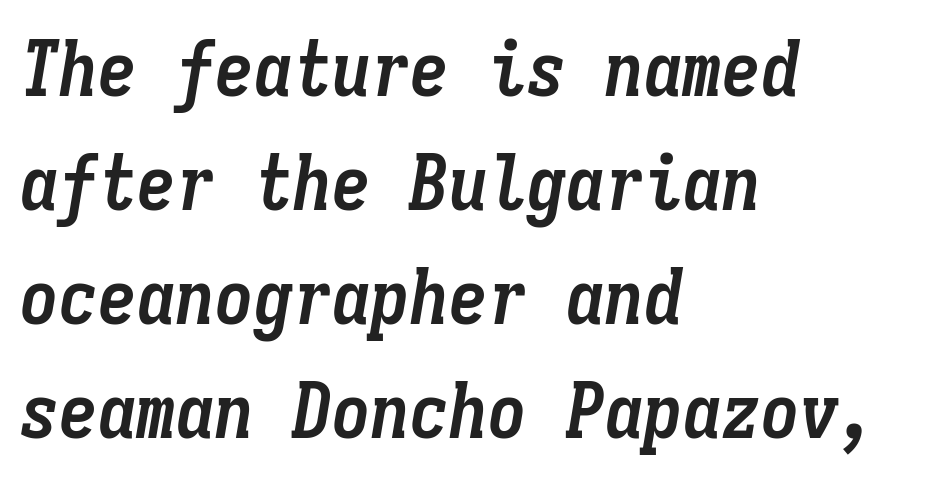
Q: Is the text bold? A: Yes.
Q: Is the text italic (slanted)? A: Yes, it leans right by about 9 degrees.
Q: Is the text underlined? A: No.
Q: How is the paragraph aligned? A: Left-aligned.
Q: Is the spacing between letters normal or unusually wide? A: Normal.
Q: Is the spacing between lines tight, normal or loose? A: Normal.
Q: Width (condensed, normal, or wide)? A: Condensed.
Q: Stroke contrast? A: Low.
Q: x-height? A: Medium.
Q: Monospaced? A: Yes.
